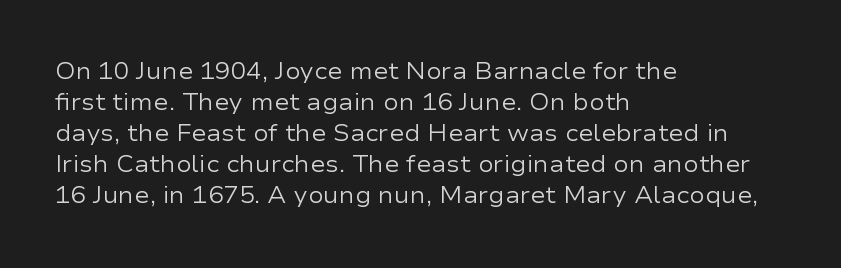
Q: Is the text bold? A: No.
Q: Is the text italic (slanted)? A: No, it is upright.
Q: Is the text underlined? A: No.
Q: How is the paragraph aligned? A: Left-aligned.
Q: Is the spacing between letters normal or unusually wide? A: Normal.
Q: Is the spacing between lines tight, normal or loose? A: Normal.
